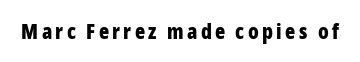
Pretty heavy lettering here — definitely bold. The passage shown is not underscored anywhere. Do the letters lean? They stand straight.
